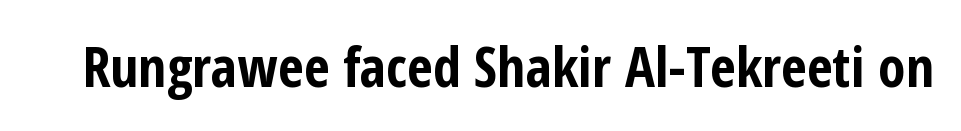
The image shows 56 px bold, condensed sans-serif type, upright; set normal letter spacing, not underlined; low stroke contrast and a medium x-height.
